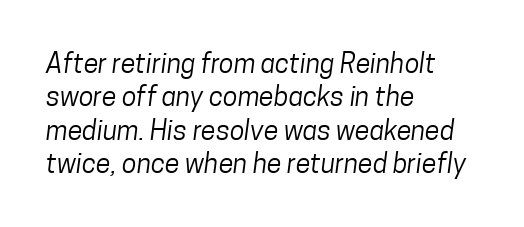
Q: Is the text bold? A: No.
Q: Is the text underlined? A: No.
Q: How is the paragraph aligned? A: Left-aligned.
Q: Is the spacing between letters normal or unusually wide? A: Normal.
